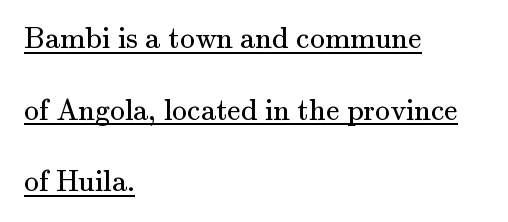
{"serif": "yes", "italic": "no", "bold": "no", "weight": "regular", "width": "normal", "stroke_contrast": "medium", "x_height": "small", "monospaced": "no", "underline": "yes", "align": "left", "line_spacing": "loose", "line_spacing_ratio": 2.39, "letter_spacing": "normal", "letter_spacing_em": 0.0, "glyph_px": 30}
